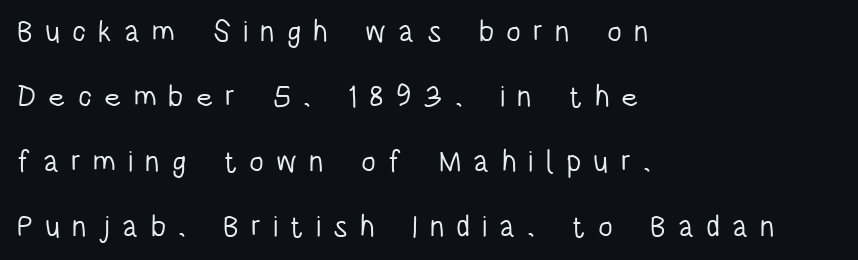
Q: Is the text bold? A: No.
Q: Is the text italic (slanted)? A: No, it is upright.
Q: Is the typeface a serif or a sans-serif typeface? A: Sans-serif.
Q: Is the text underlined? A: No.
Q: How is the paragraph aligned? A: Left-aligned.
Q: Is the spacing between letters normal or unusually wide? A: Unusually wide.
Q: Is the spacing between lines tight, normal or loose? A: Loose.
Q: Width (condensed, normal, or wide)? A: Condensed.
Q: Stroke contrast? A: Low.
Q: x-height? A: Large.
Q: Monospaced? A: No.
